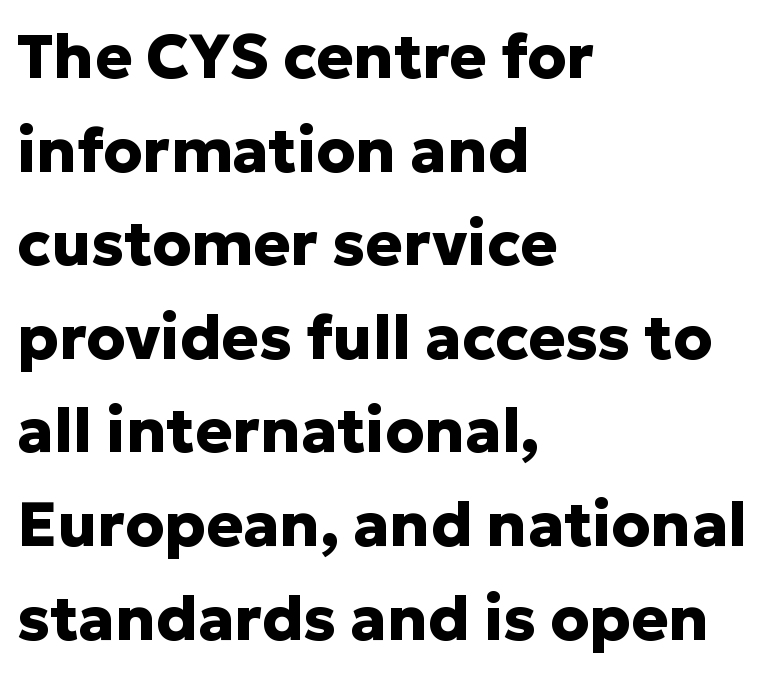
Q: Is the text bold? A: Yes.
Q: Is the text italic (slanted)? A: No, it is upright.
Q: Is the typeface a serif or a sans-serif typeface? A: Sans-serif.
Q: Is the text underlined? A: No.
Q: How is the paragraph aligned? A: Left-aligned.
Q: Is the spacing between letters normal or unusually wide? A: Normal.
Q: Is the spacing between lines tight, normal or loose? A: Normal.
Q: Width (condensed, normal, or wide)? A: Normal.
Q: Stroke contrast? A: Low.
Q: x-height? A: Medium.
Q: Monospaced? A: No.
